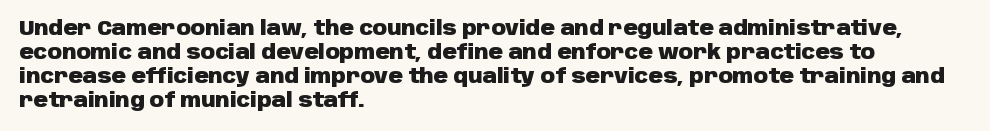
The image shows 20 px bold type, upright; set left-aligned, line spacing 1.2x, normal letter spacing, not underlined.
